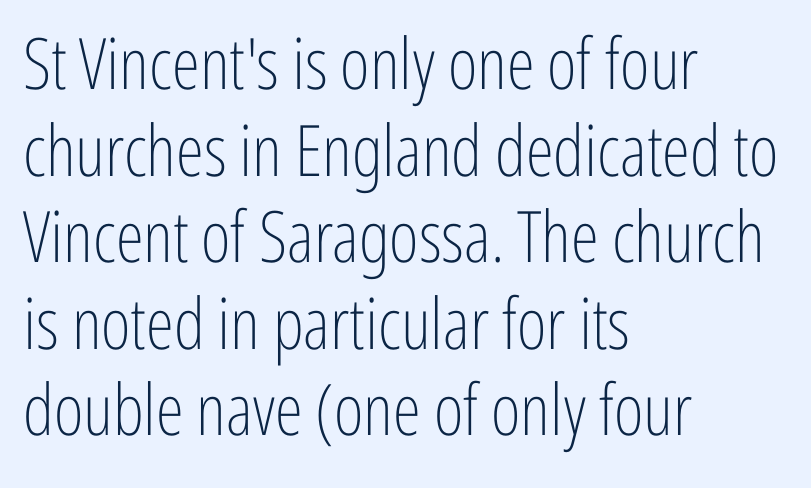
{"serif": "no", "italic": "no", "bold": "no", "weight": "light", "width": "condensed", "stroke_contrast": "low", "x_height": "medium", "monospaced": "no", "underline": "no", "align": "left", "line_spacing_ratio": 1.22, "letter_spacing": "normal", "letter_spacing_em": 0.0, "glyph_px": 71}
